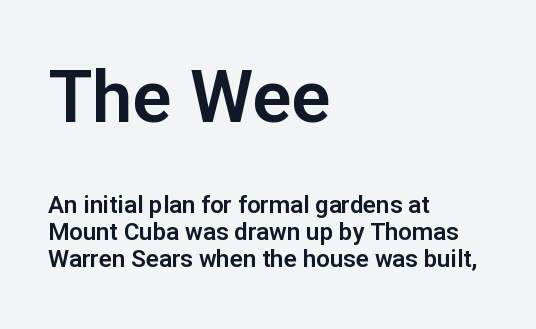
{"serif": "no", "italic": "no", "width": "normal", "stroke_contrast": "low", "x_height": "medium", "monospaced": "no", "underline": "no", "align": "left", "line_spacing": "tight", "line_spacing_ratio": 1.14, "letter_spacing": "normal", "letter_spacing_em": 0.0, "larger_block": "first", "size_ratio": 3.0, "glyph_px": 72}
